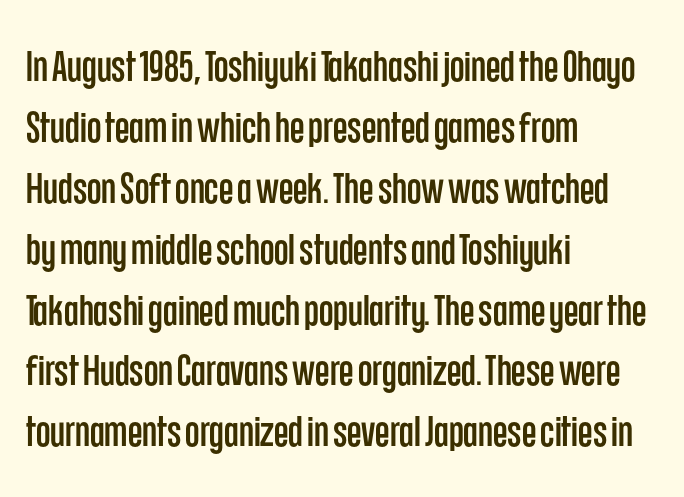
You could call the tracking neutral — neither tight nor loose. Baseline-to-baseline distance is the conventional proportion of letter height. Letterform terminals end flat and unadorned throughout the passage. Visually the block forms a straight wall on the left and a jagged coastline on the right.
